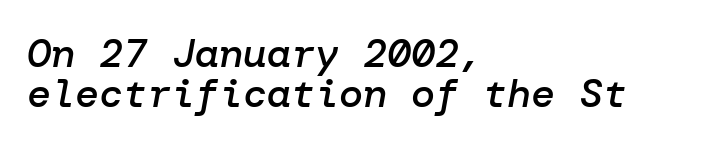
The image shows 40 px semibold type, italic (leaning right); set left-aligned, tight line spacing (1.01x), normal letter spacing, not underlined; low stroke contrast and a medium x-height.
